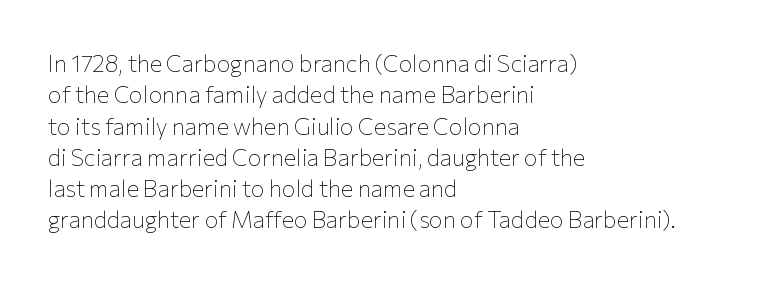
Q: Is the text bold? A: No.
Q: Is the text italic (slanted)? A: No, it is upright.
Q: Is the text underlined? A: No.
Q: How is the paragraph aligned? A: Left-aligned.
Q: Is the spacing between letters normal or unusually wide? A: Normal.
Q: Is the spacing between lines tight, normal or loose? A: Normal.
